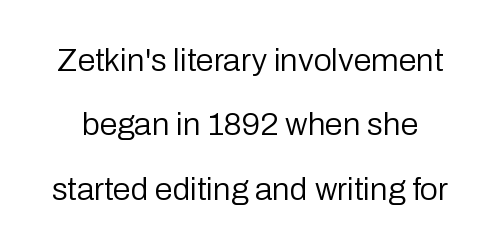
The image shows 32 px regular-weight sans-serif type, upright; set loose line spacing (2.01x), normal letter spacing, not underlined; low stroke contrast and a medium x-height.
